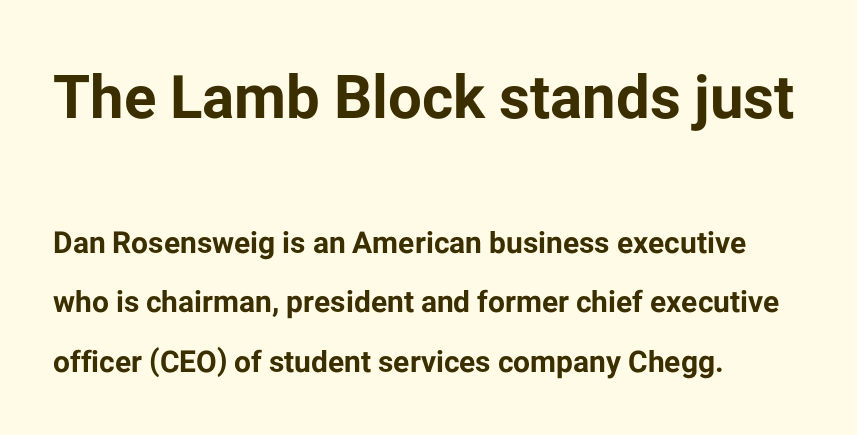
The image shows 60 px bold sans-serif type, upright; set left-aligned, loose line spacing (1.98x), normal letter spacing, not underlined; the first (top) block is 2.0x larger; low stroke contrast and a medium x-height.
